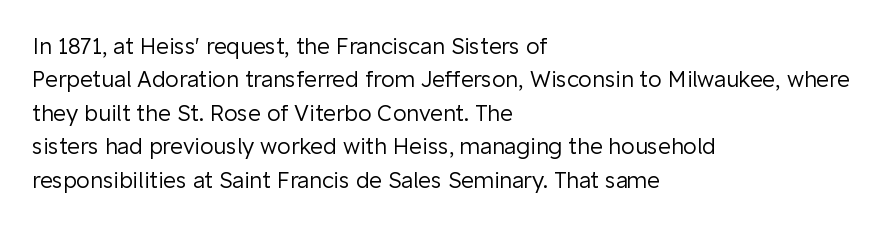
Q: Is the text bold? A: No.
Q: Is the text italic (slanted)? A: No, it is upright.
Q: Is the text underlined? A: No.
Q: How is the paragraph aligned? A: Left-aligned.
Q: Is the spacing between letters normal or unusually wide? A: Normal.
Q: Is the spacing between lines tight, normal or loose? A: Normal.
